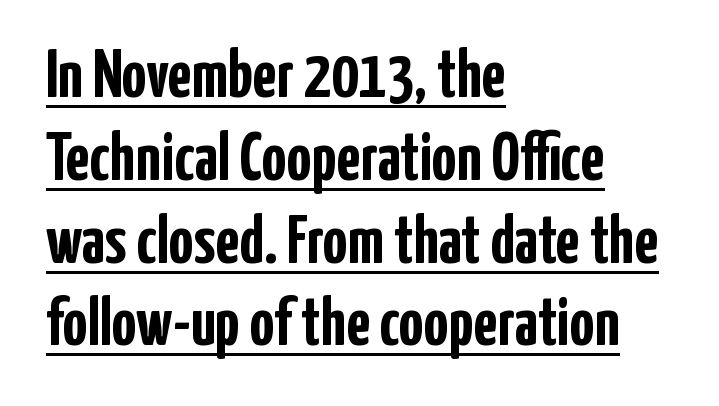
The rendering uses natural spacing where letterforms have individual widths. Each letter's strokes conclude bluntly, with no projecting serifs. Thick stems and heavy bowls — unmistakably bold. Emphasis is given by a line drawn under the lettering. No italicization has been applied; the sample stays upright.
